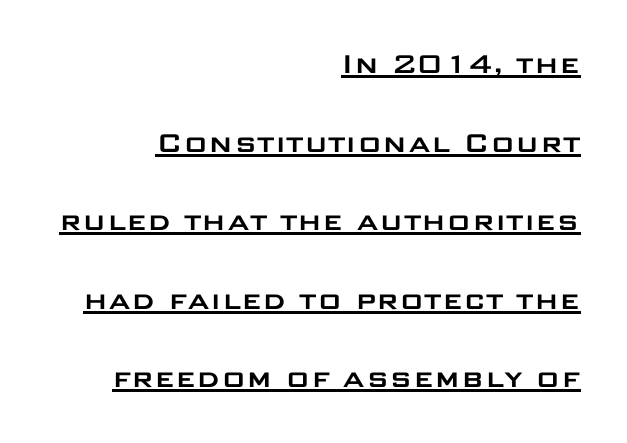
What decoration does the sample have? An underline. Leftover space on each line is placed entirely before the opening word. Reading down the column, the eye jumps a long way to each next line. The lettering holds an erect, upright posture throughout. Look at the bottom of the vertical strokes: they stop flat, with no serifs. What stands out about the letter spacing? Nothing — it is the standard amount.
